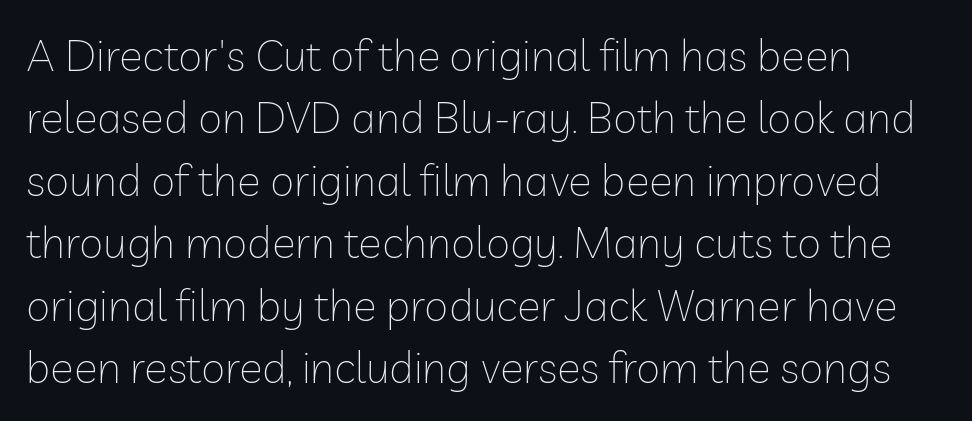
Q: Is the text bold? A: No.
Q: Is the text italic (slanted)? A: No, it is upright.
Q: Is the typeface a serif or a sans-serif typeface? A: Sans-serif.
Q: Is the text underlined? A: No.
Q: How is the paragraph aligned? A: Left-aligned.
Q: Is the spacing between letters normal or unusually wide? A: Normal.
Q: Is the spacing between lines tight, normal or loose? A: Normal.
Q: Width (condensed, normal, or wide)? A: Normal.
Q: Stroke contrast? A: Low.
Q: x-height? A: Medium.
Q: Monospaced? A: No.
